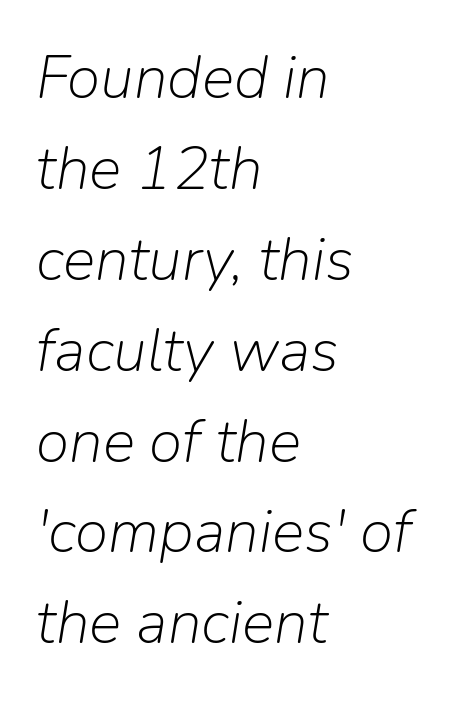
The image shows 61 px light type, italic (leaning right); set left-aligned, normal line spacing (1.49x), normal letter spacing, not underlined; low stroke contrast and a medium x-height.
